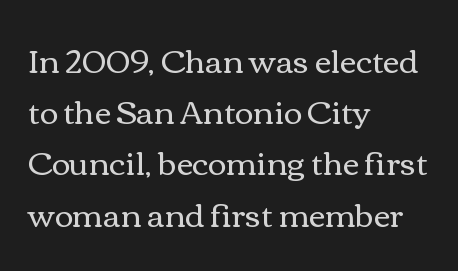
{"italic": "no", "bold": "no", "weight": "regular", "width": "wide", "stroke_contrast": "medium", "x_height": "medium", "monospaced": "no", "underline": "no", "align": "left", "line_spacing": "normal", "line_spacing_ratio": 1.6, "letter_spacing": "normal", "letter_spacing_em": 0.0, "glyph_px": 32}
